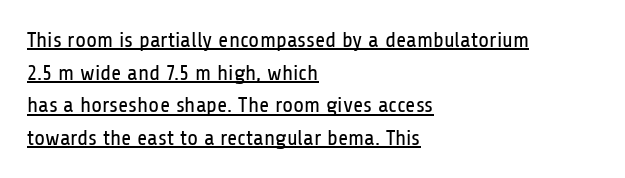
No letter is thick-stroked: the sample isn't bold. Regular leading. The line texture is even and compact thanks to regular tracking. Nope, not italic — everything's standing straight. Every row of glyphs begins at an identical x-position on the left. Somebody hit Ctrl+U on this one — the words are underlined.
